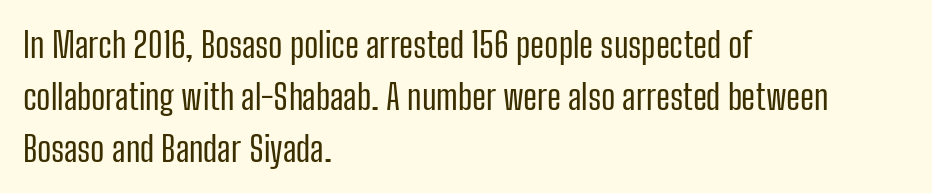
The rendering anchors every line to the left-hand side. The baseline area is clear. Varying glyph widths throughout — classic text-font behaviour. Weight: in the light-to-regular range. Observe the absence of serifs on each vertical stroke in this sample.
